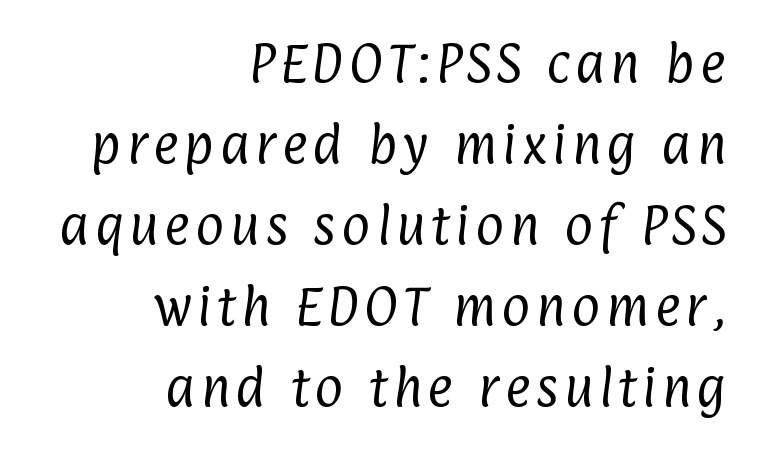
{"serif": "no", "bold": "no", "weight": "regular", "width": "condensed", "stroke_contrast": "low", "x_height": "medium", "monospaced": "no", "underline": "no", "align": "right", "line_spacing_ratio": 1.84, "glyph_px": 44}
